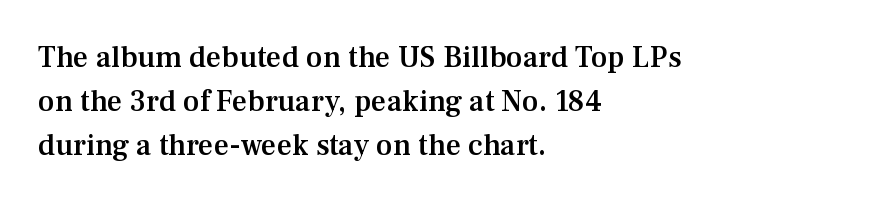
{"serif": "yes", "italic": "no", "bold": "semi", "weight": "semibold", "width": "normal", "stroke_contrast": "medium", "x_height": "medium", "monospaced": "no", "underline": "no", "align": "left", "line_spacing": "normal", "line_spacing_ratio": 1.46, "letter_spacing": "normal", "letter_spacing_em": 0.0, "glyph_px": 30}
